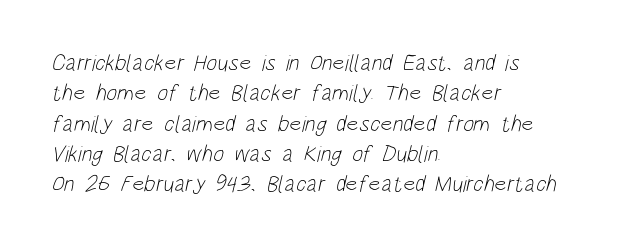
Q: Is the text bold? A: No.
Q: Is the text underlined? A: No.
Q: How is the paragraph aligned? A: Left-aligned.
Q: Is the spacing between letters normal or unusually wide? A: Normal.
Q: Is the spacing between lines tight, normal or loose? A: Normal.
